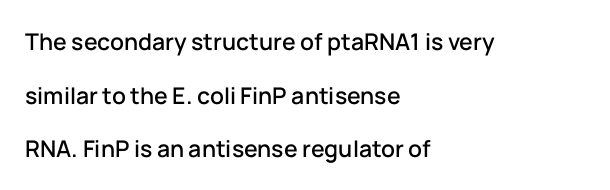
Q: Is the text italic (slanted)? A: No, it is upright.
Q: Is the text underlined? A: No.
Q: How is the paragraph aligned? A: Left-aligned.
Q: Is the spacing between letters normal or unusually wide? A: Normal.
Q: Is the spacing between lines tight, normal or loose? A: Loose.
